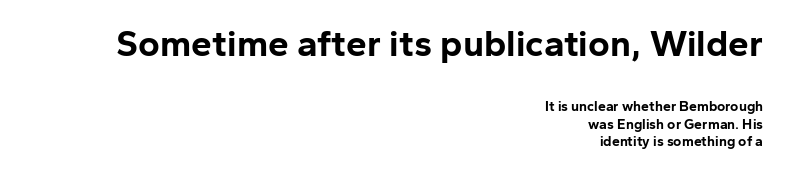
The image shows 37 px bold sans-serif type, upright; set right-aligned, normal line spacing (1.26x), normal letter spacing, not underlined; the first (top) block is 2.64x larger; low stroke contrast and a medium x-height.
